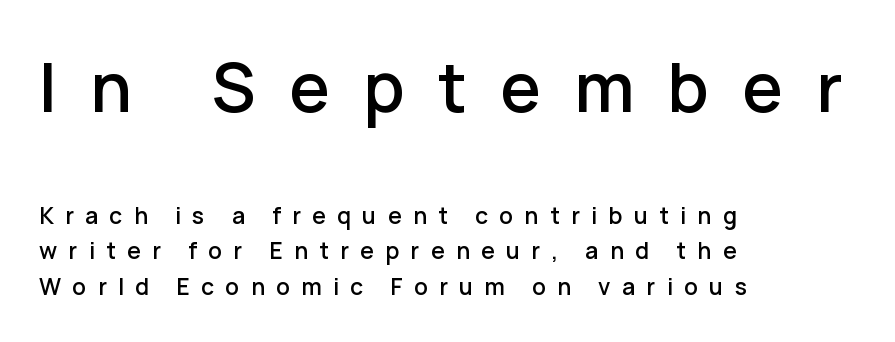
You could not count columns in this text — the font is proportionally spaced. The zone under the glyphs is completely vacant. Which margin do the lines hug? The left one — the right edge is uneven. The letters stand straight up with perfectly vertical stems. The glyphs in this specimen are sans serif.
